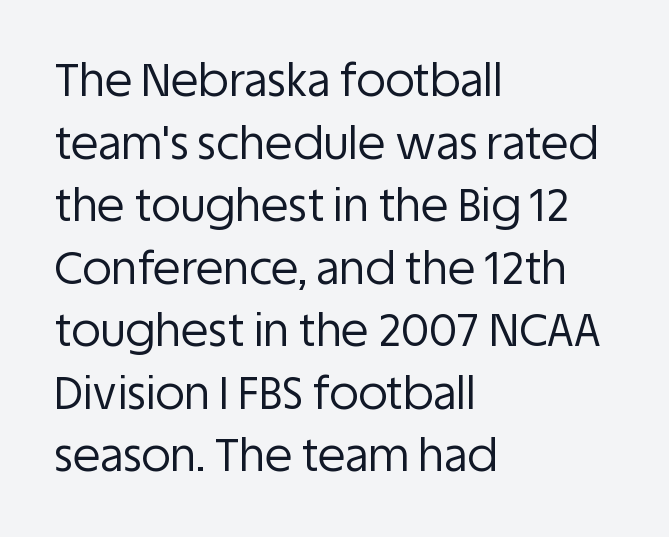
The image shows 45 px regular-weight sans-serif type, upright; set left-aligned, normal line spacing (1.39x), normal letter spacing, not underlined; low stroke contrast and a large x-height.
